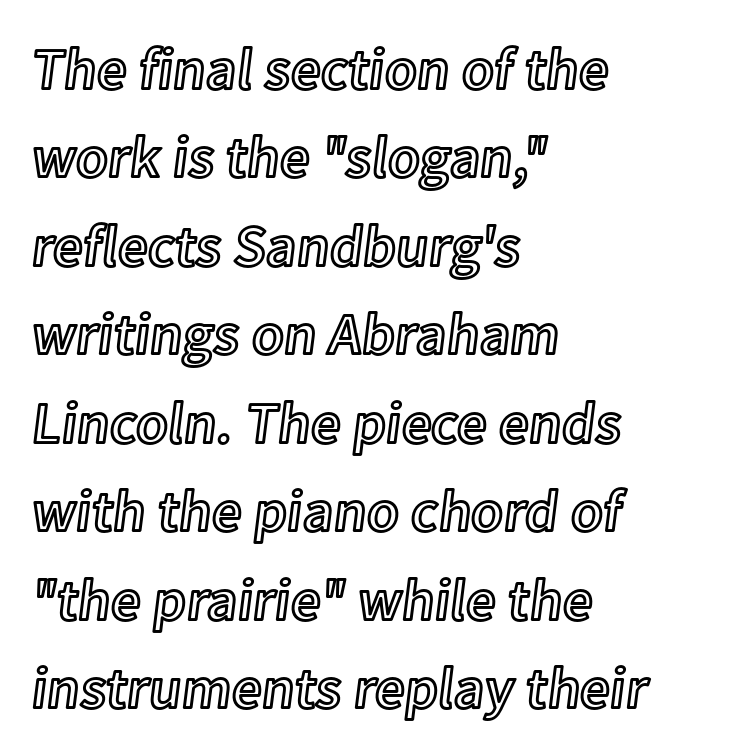
{"width": "normal", "x_height": "medium", "monospaced": "no", "underline": "no", "align": "left", "line_spacing": "normal", "line_spacing_ratio": 1.5, "letter_spacing": "normal", "letter_spacing_em": 0.0, "glyph_px": 59}
